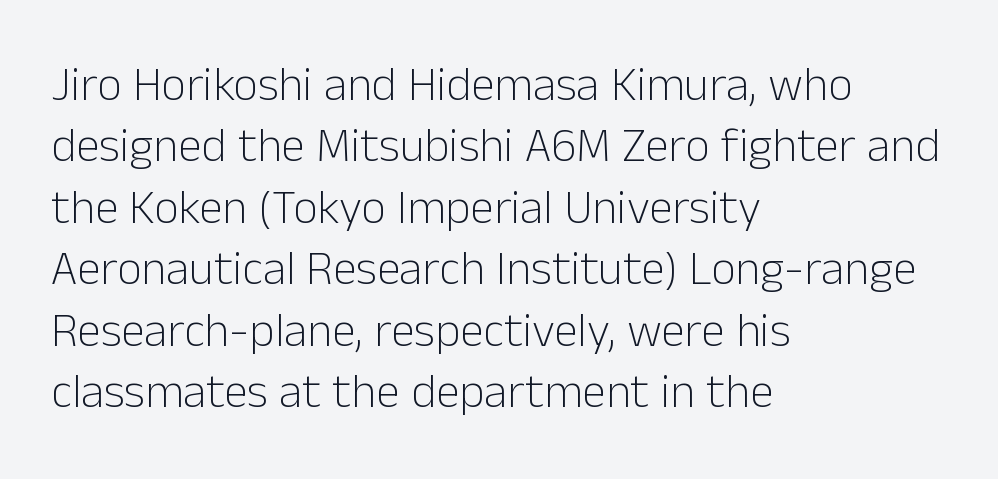
Q: Is the text bold? A: No.
Q: Is the text italic (slanted)? A: No, it is upright.
Q: Is the typeface a serif or a sans-serif typeface? A: Sans-serif.
Q: Is the text underlined? A: No.
Q: How is the paragraph aligned? A: Left-aligned.
Q: Is the spacing between letters normal or unusually wide? A: Normal.
Q: Is the spacing between lines tight, normal or loose? A: Normal.
Q: Width (condensed, normal, or wide)? A: Normal.
Q: Stroke contrast? A: Low.
Q: x-height? A: Medium.
Q: Monospaced? A: No.
